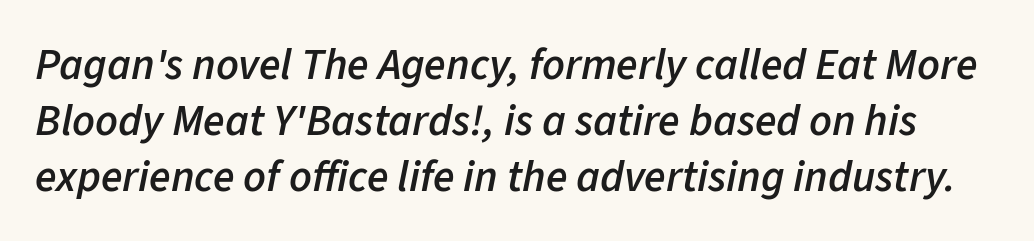
{"italic": "yes", "lean": "right", "slant_degrees": 11, "bold": "semi", "weight": "semibold", "width": "normal", "stroke_contrast": "low", "x_height": "medium", "monospaced": "no", "underline": "no", "line_spacing": "normal", "line_spacing_ratio": 1.27, "letter_spacing": "normal", "letter_spacing_em": 0.0, "glyph_px": 44}
